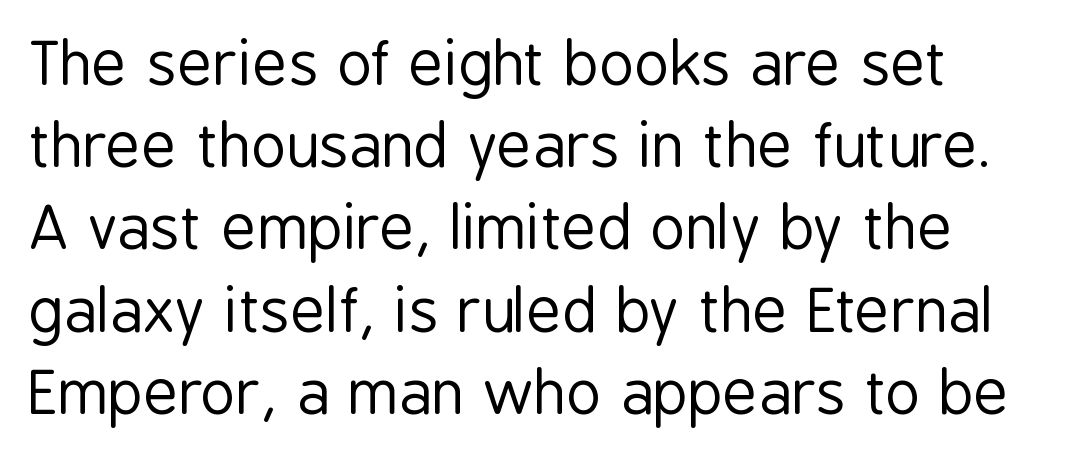
This is not heavy type; no bold has been used. Regular leading. Honestly, the letter spacing is just normal — you wouldn't notice it. The face used here is proportionally spaced, like ordinary book or web type. The specimen omits any rule beneath the text block's lines.
